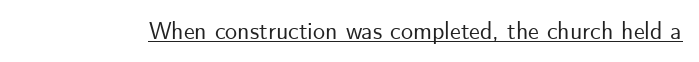
{"italic": "no", "underline": "yes", "letter_spacing": "normal", "letter_spacing_em": 0.0, "glyph_px": 24}
